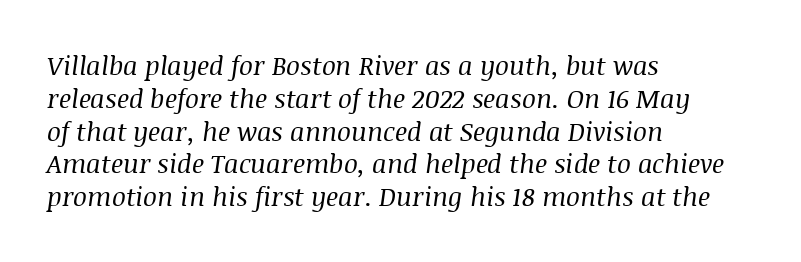
{"italic": "yes", "lean": "right", "slant_degrees": 8, "bold": "no", "underline": "no", "align": "left", "line_spacing": "normal", "line_spacing_ratio": 1.26, "letter_spacing": "normal", "letter_spacing_em": 0.0, "glyph_px": 26}
